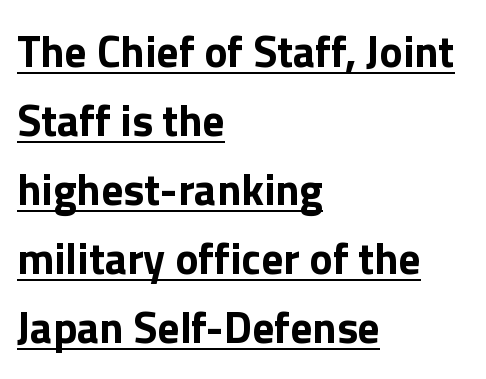
Does the leading feel generous? No, just average. The face used here has the dense, thick strokes of a bold. Is this a sans? Yes — the strokes have no serifs. A baseline rule has been typeset under these characters. Notice how the stems are strictly vertical — no italics here. Each word holds together tightly as a unit, with standard inter-letter gaps.
